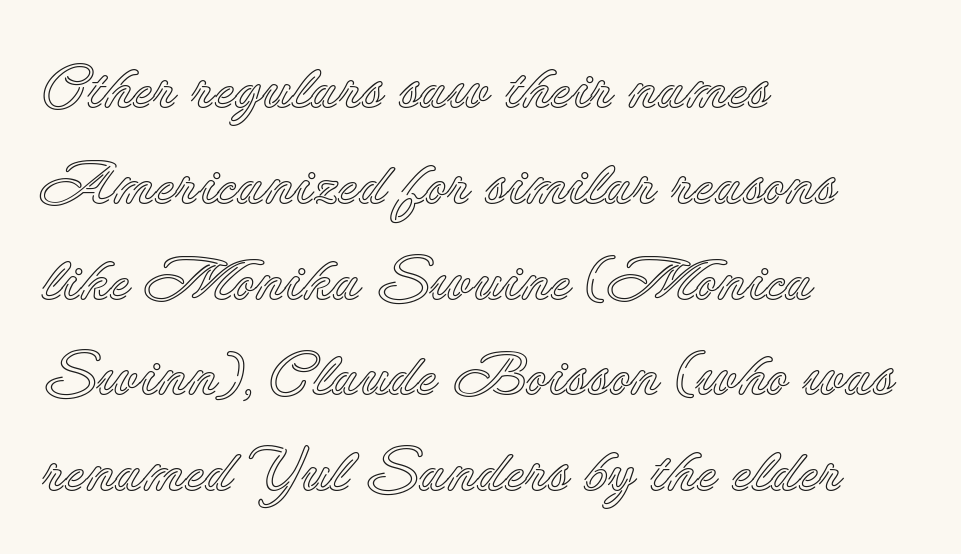
Rows of type keep a routine distance in the vertical direction. Typeset ragged right — the left edge is the straight one. Descender tails drop into unmarked territory. Observe the ordinary spacing: letters are neighbours, not strangers.
